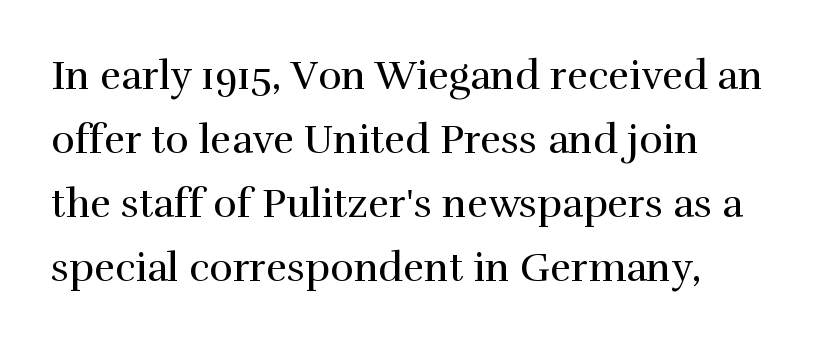
The image shows 40 px regular-weight serif type, upright; set left-aligned, normal line spacing (1.6x), normal letter spacing, not underlined; high stroke contrast and a medium x-height.
